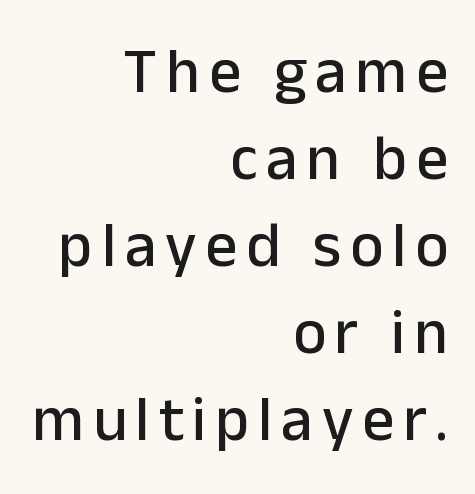
Q: Is the text italic (slanted)? A: No, it is upright.
Q: Is the typeface a serif or a sans-serif typeface? A: Sans-serif.
Q: Is the text underlined? A: No.
Q: How is the paragraph aligned? A: Right-aligned.
Q: Is the spacing between lines tight, normal or loose? A: Normal.
Q: Width (condensed, normal, or wide)? A: Normal.
Q: Stroke contrast? A: Low.
Q: x-height? A: Medium.
Q: Monospaced? A: No.
